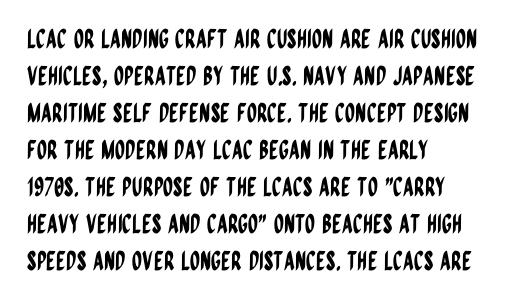
Inter-character spacing is left at the font's built-in metrics. Bare-footed words on every line. Every stem runs plumb, perpendicular to the baseline. Line spacing here is normal. Every row of glyphs begins at an identical x-position on the left.
